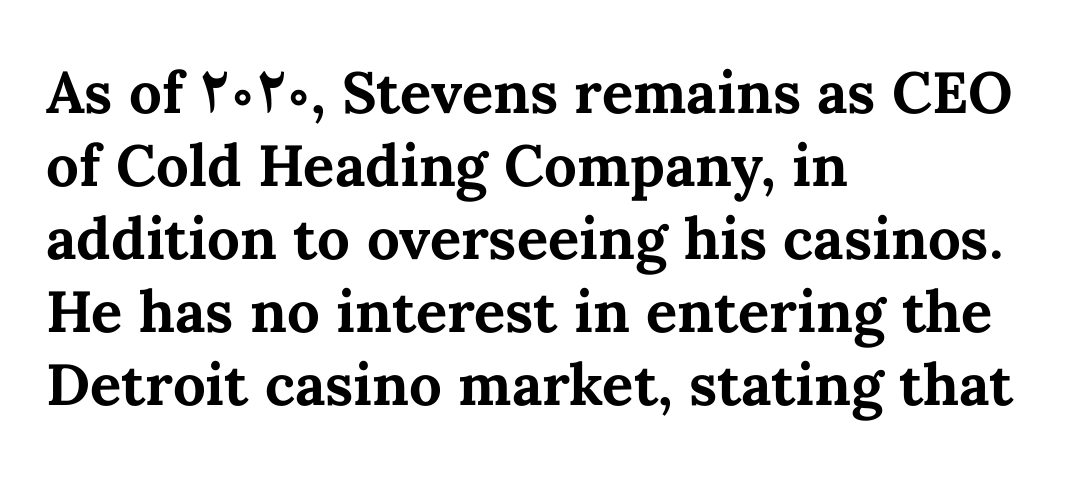
{"italic": "no", "bold": "yes", "weight": "bold", "width": "normal", "stroke_contrast": "medium", "x_height": "medium", "monospaced": "no", "underline": "no", "align": "left", "line_spacing": "normal", "line_spacing_ratio": 1.26, "letter_spacing": "normal", "letter_spacing_em": 0.0, "glyph_px": 58}
